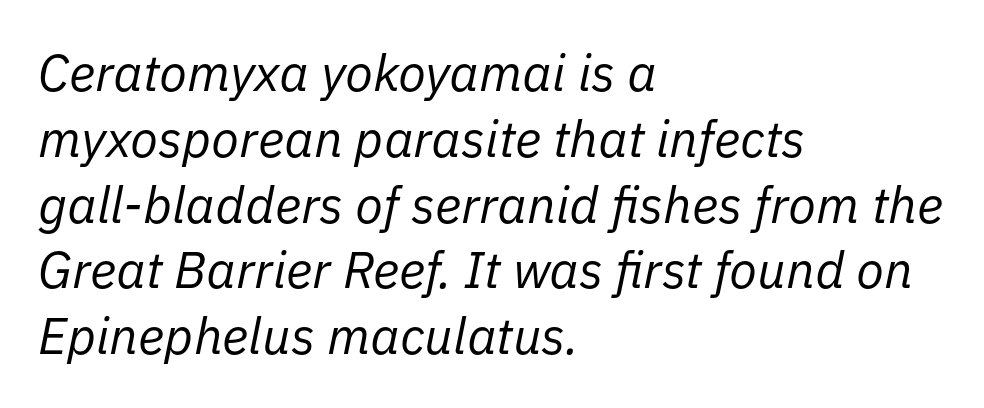
Q: Is the text bold? A: No.
Q: Is the text italic (slanted)? A: Yes, it leans right by about 11 degrees.
Q: Is the text underlined? A: No.
Q: How is the paragraph aligned? A: Left-aligned.
Q: Is the spacing between letters normal or unusually wide? A: Normal.
Q: Is the spacing between lines tight, normal or loose? A: Normal.
Q: Width (condensed, normal, or wide)? A: Normal.
Q: Stroke contrast? A: Low.
Q: x-height? A: Medium.
Q: Monospaced? A: No.
